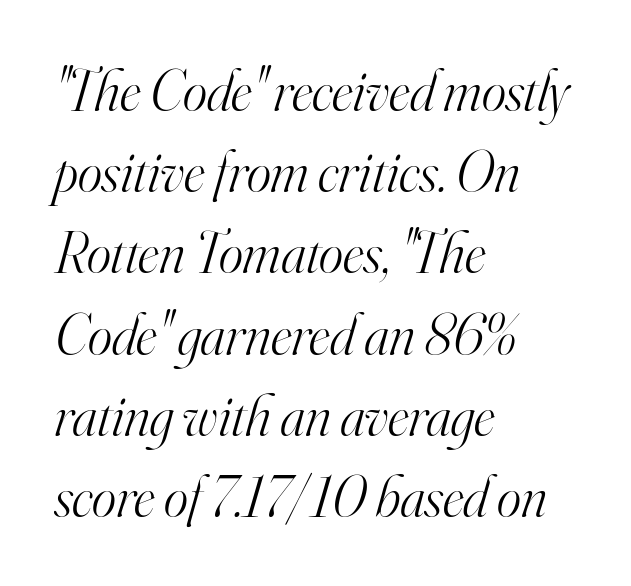
The image shows 58 px light serif type, italic (leaning right); set left-aligned, normal line spacing (1.4x), normal letter spacing, not underlined; high stroke contrast and a small x-height.
